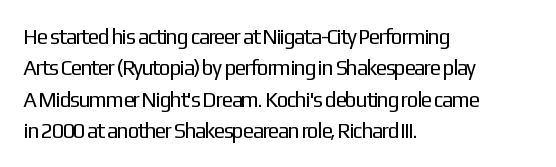
{"italic": "no", "bold": "no", "underline": "no", "align": "left", "line_spacing": "normal", "line_spacing_ratio": 1.49, "letter_spacing": "normal", "letter_spacing_em": 0.0, "glyph_px": 21}
